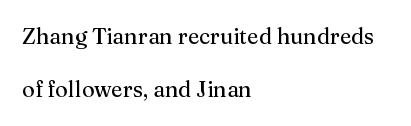
The image shows 22 px text type, upright; set left-aligned, loose line spacing (2.41x), normal letter spacing, not underlined.
